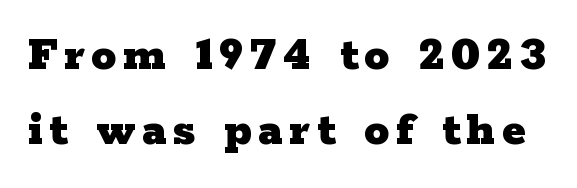
This sample has the flowing, uneven cadence of proportional lettering. Is there much room between lines? A standard amount, neither cramped nor airy. I'd call this a serif setting — the letters wear small feet. Designer's note — italics off, roman on.
